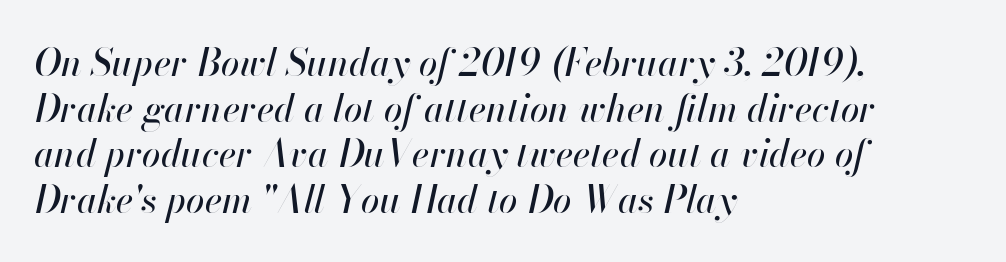
{"italic": "yes", "lean": "right", "slant_degrees": 13, "width": "normal", "stroke_contrast": "high", "x_height": "small", "monospaced": "no", "underline": "no", "align": "left", "line_spacing_ratio": 1.23, "letter_spacing": "normal", "letter_spacing_em": 0.0, "glyph_px": 37}
